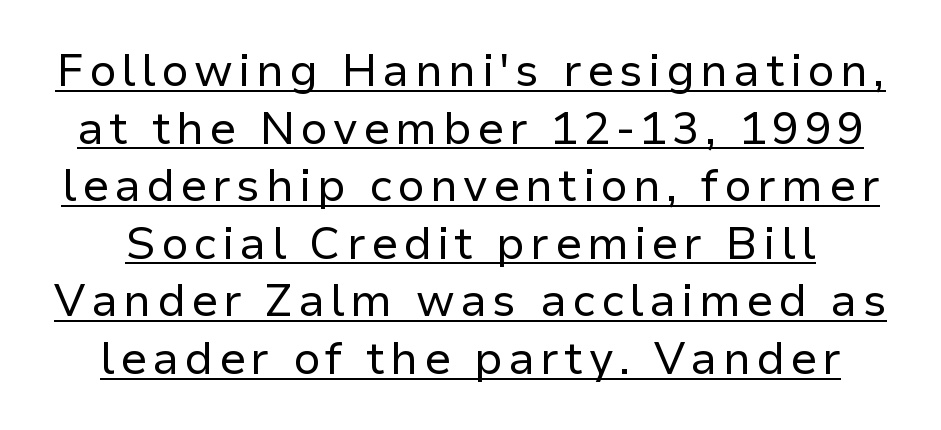
The image shows 45 px regular-weight sans-serif type, upright; set normal line spacing (1.28x), underlined; low stroke contrast and a medium x-height.
